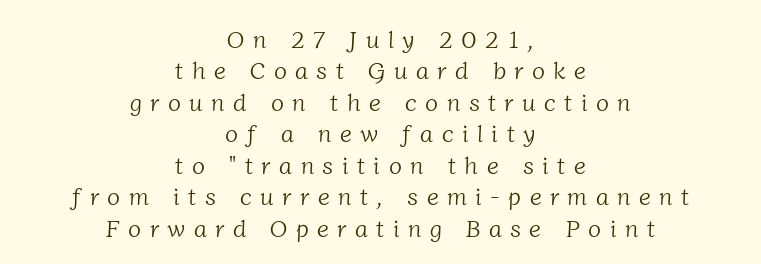
Q: Is the text bold? A: No.
Q: Is the text underlined? A: No.
Q: How is the paragraph aligned? A: Centered.
Q: Is the spacing between letters normal or unusually wide? A: Unusually wide.
Q: Is the spacing between lines tight, normal or loose? A: Normal.
